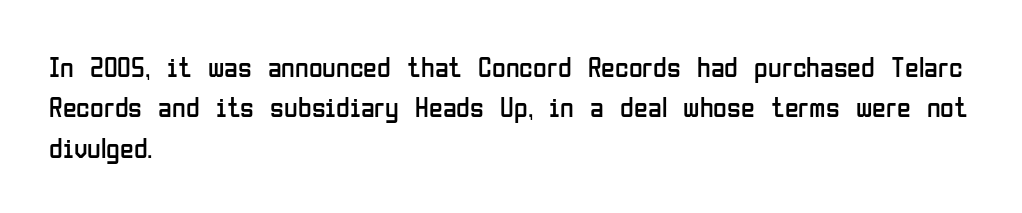
{"serif": "no", "italic": "no", "bold": "no", "weight": "regular", "width": "condensed", "stroke_contrast": "low", "x_height": "medium", "monospaced": "no", "underline": "no", "align": "left", "line_spacing": "normal", "line_spacing_ratio": 1.44, "letter_spacing": "normal", "letter_spacing_em": 0.0, "glyph_px": 28}
